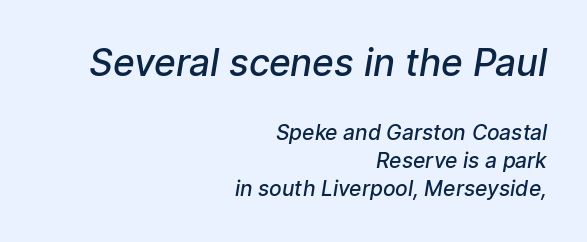
Looks like regular typesetting: each glyph gets only the width it needs. Type size steps down from the first block to the second. The strip under each line holds only bare page. To sum up the face: it is a sans, with no serifs. The vertical gap from one line to the next is medium. Default kerning and tracking; the words read as compact shapes.
